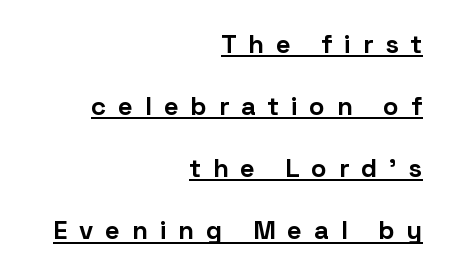
The image shows 26 px bold type, upright; set right-aligned, loose line spacing (2.39x), unusually wide letter spacing (+0.45 em), underlined.
